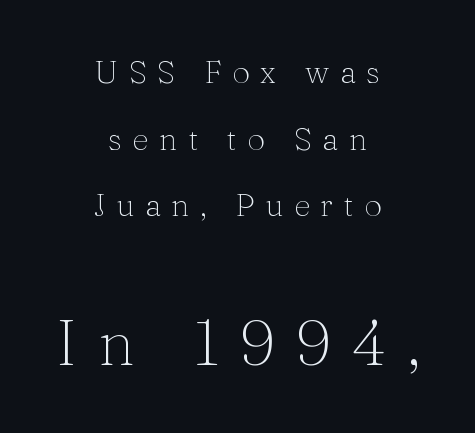
Does the leading feel generous? Absolutely, it's lavish. This sample has the flowing, uneven cadence of proportional lettering. The space directly below the letters is spotless. This sample uses a serif face. Size contrast runs from small at the top to large at the bottom.
